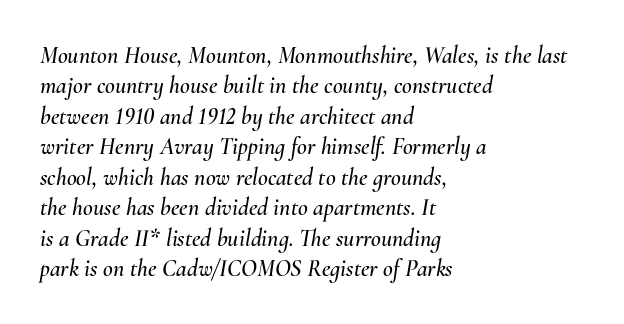
{"italic": "yes", "lean": "right", "slant_degrees": 10, "underline": "no", "align": "left", "line_spacing": "normal", "line_spacing_ratio": 1.27, "letter_spacing": "normal", "letter_spacing_em": 0.0, "glyph_px": 24}
